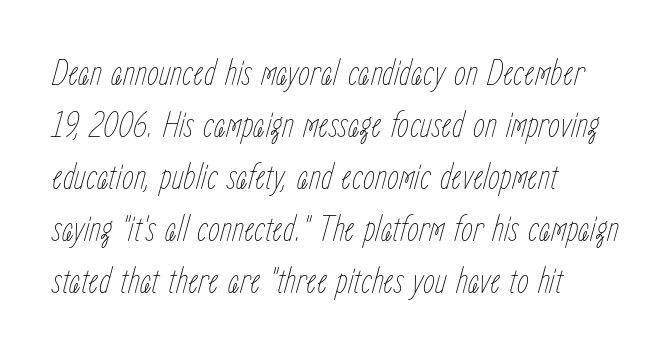
The image shows 38 px thin, condensed type, italic (leaning right); set left-aligned, normal line spacing (1.37x), normal letter spacing, not underlined; low stroke contrast and a medium x-height.
